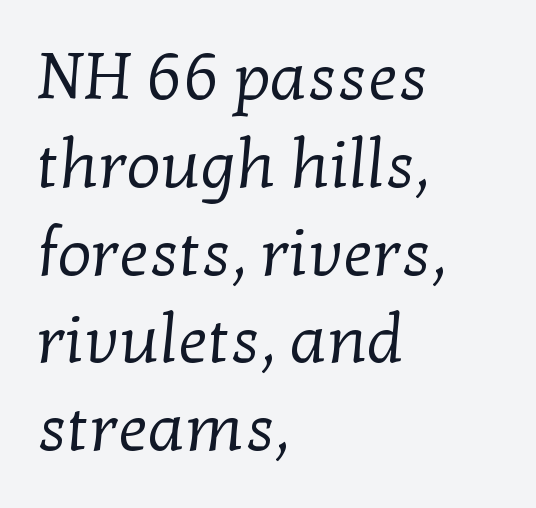
Unlike a clean sans, this face finishes its strokes with serifs. Compared with typical body copy, the letter spacing here is the same. Layout note: lines flush left. In terms of leading, this rendering sits right in the middle. The passage shown is typed in a proportional face where columns would drift.
